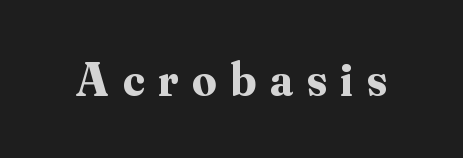
{"serif": "yes", "italic": "no", "bold": "yes", "weight": "bold", "width": "normal", "stroke_contrast": "medium", "x_height": "small", "monospaced": "no", "underline": "no", "letter_spacing": "wide", "letter_spacing_em": 0.29, "glyph_px": 48}
